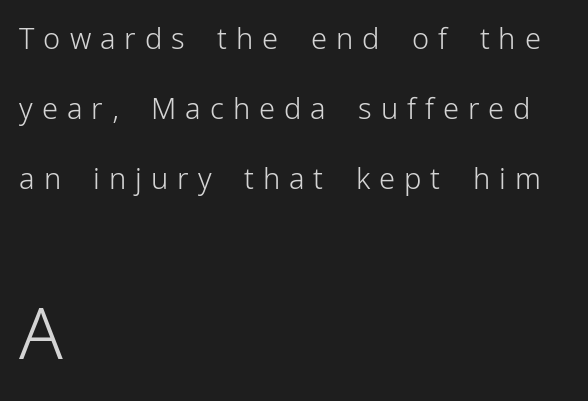
{"serif": "no", "italic": "no", "bold": "no", "weight": "light", "width": "normal", "stroke_contrast": "low", "x_height": "medium", "monospaced": "no", "underline": "no", "align": "left", "line_spacing": "loose", "line_spacing_ratio": 2.41, "letter_spacing": "wide", "letter_spacing_em": 0.31, "larger_block": "second", "size_ratio": 2.48, "glyph_px": 72}
